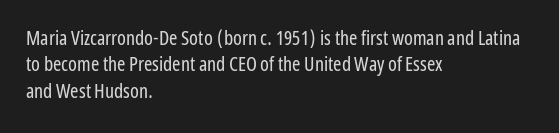
Characters remain perfectly vertical along every line. Rows of type keep a routine distance in the vertical direction. The face looks like a standard text weight, possibly lighter. Letter spacing: default. Each row of text sits above clean, open space.
